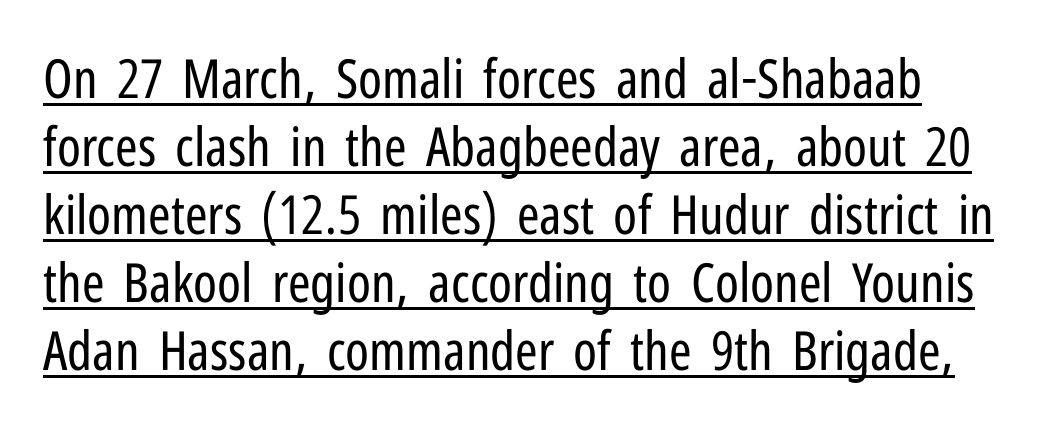
The image shows 54 px regular-weight, condensed sans-serif type, upright; set normal line spacing (1.26x), normal letter spacing, underlined; low stroke contrast and a medium x-height.
